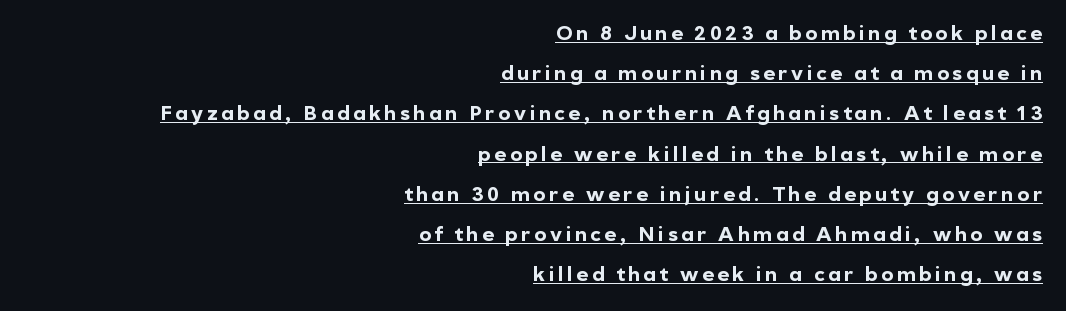
{"italic": "no", "bold": "yes", "underline": "yes", "align": "right", "line_spacing": "loose", "line_spacing_ratio": 2.01, "glyph_px": 20}
